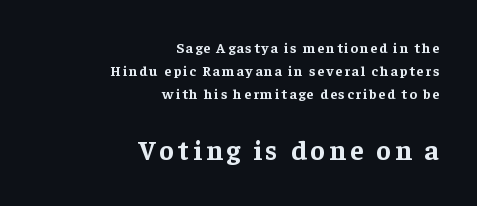
Q: Is the text bold? A: Yes.
Q: Is the text italic (slanted)? A: No, it is upright.
Q: Is the typeface a serif or a sans-serif typeface? A: Serif.
Q: Is the text underlined? A: No.
Q: How is the paragraph aligned? A: Right-aligned.
Q: Is the spacing between lines tight, normal or loose? A: Normal.
Q: Which block of text is set in a larger size, the first (top) or the second (bottom)? A: The second (bottom) one.
Q: Width (condensed, normal, or wide)? A: Normal.
Q: Stroke contrast? A: Low.
Q: x-height? A: Medium.
Q: Monospaced? A: No.
